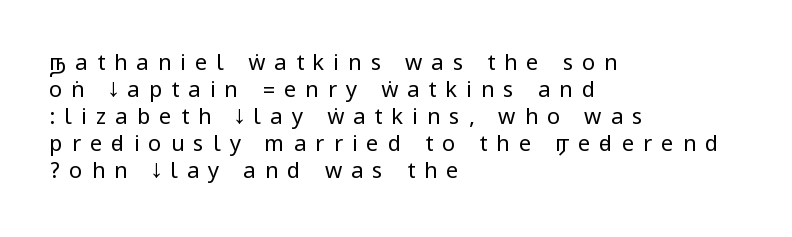
Unmarked baselines from the first word to the last. The strokes carry an ordinary text weight at most. Italic: no, the glyphs are upright roman. Leftover space on each line is placed entirely after the last word. Caption: expanded tracking, letters set apart.
